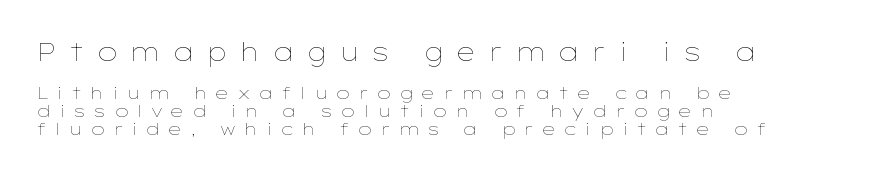
Q: Is the text bold? A: No.
Q: Is the text italic (slanted)? A: No, it is upright.
Q: Is the text underlined? A: No.
Q: How is the paragraph aligned? A: Left-aligned.
Q: Is the spacing between letters normal or unusually wide? A: Unusually wide.
Q: Is the spacing between lines tight, normal or loose? A: Tight.
Q: Which block of text is set in a larger size, the first (top) or the second (bottom)? A: The first (top) one.
